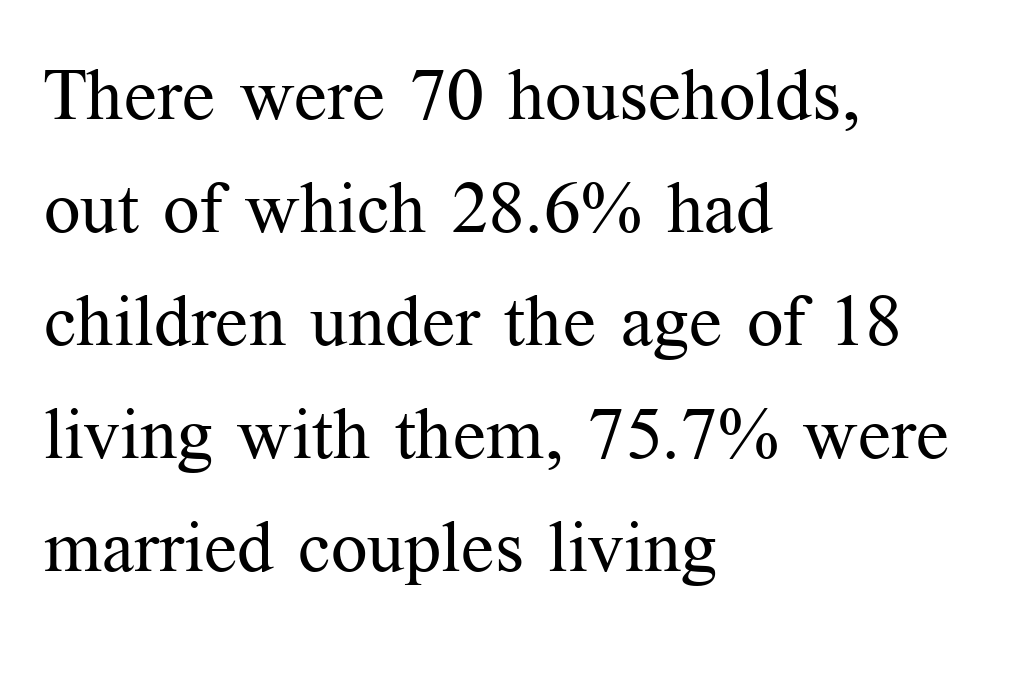
Q: Is the text bold? A: No.
Q: Is the text italic (slanted)? A: No, it is upright.
Q: Is the typeface a serif or a sans-serif typeface? A: Serif.
Q: Is the text underlined? A: No.
Q: How is the paragraph aligned? A: Left-aligned.
Q: Is the spacing between letters normal or unusually wide? A: Normal.
Q: Is the spacing between lines tight, normal or loose? A: Normal.
Q: Width (condensed, normal, or wide)? A: Normal.
Q: Stroke contrast? A: Medium.
Q: x-height? A: Medium.
Q: Monospaced? A: No.
